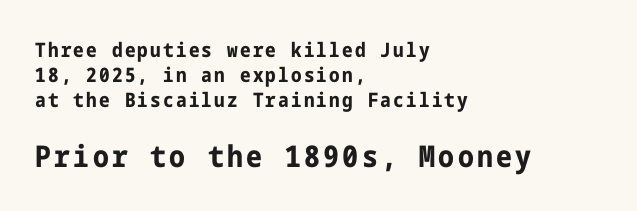
The image shows 30 px bold, condensed sans-serif type, upright; set left-aligned, normal line spacing (1.25x), not underlined; the second (bottom) block is 1.5x larger; low stroke contrast and a medium x-height.
